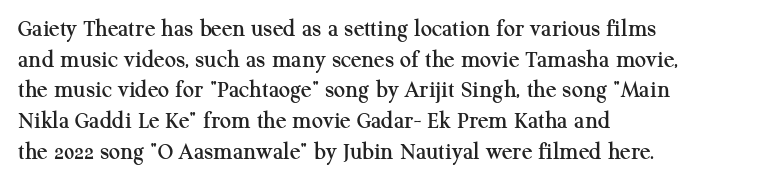
Q: Is the text italic (slanted)? A: No, it is upright.
Q: Is the text underlined? A: No.
Q: How is the paragraph aligned? A: Left-aligned.
Q: Is the spacing between letters normal or unusually wide? A: Normal.
